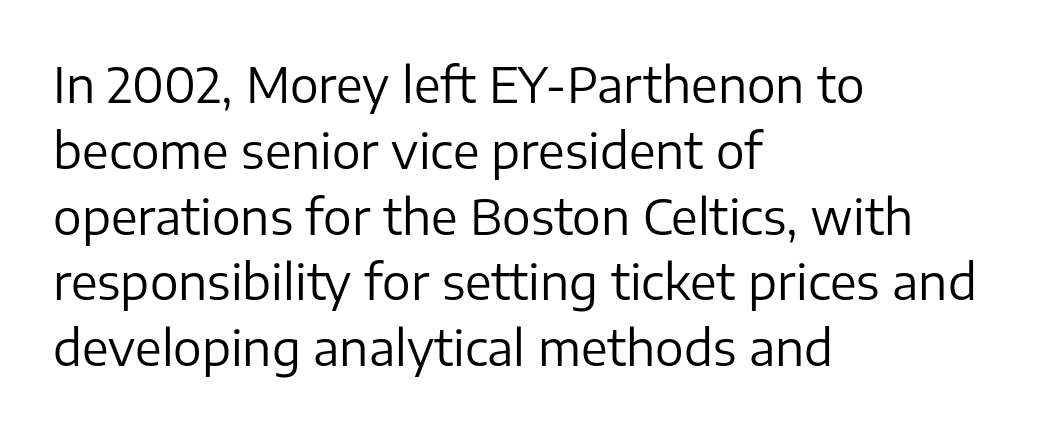
{"serif": "no", "italic": "no", "bold": "no", "weight": "regular", "width": "normal", "stroke_contrast": "low", "x_height": "medium", "monospaced": "no", "underline": "no", "align": "left", "line_spacing": "normal", "line_spacing_ratio": 1.37, "letter_spacing": "normal", "letter_spacing_em": 0.0, "glyph_px": 48}
